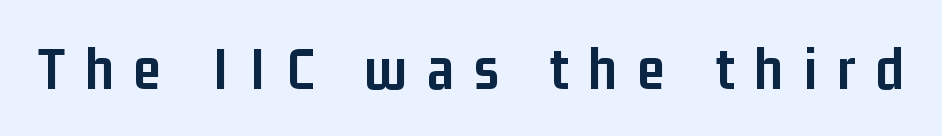
The image shows 62 px semibold, condensed sans-serif type, upright; set unusually wide letter spacing (+0.32 em), not underlined; low stroke contrast and a medium x-height.
